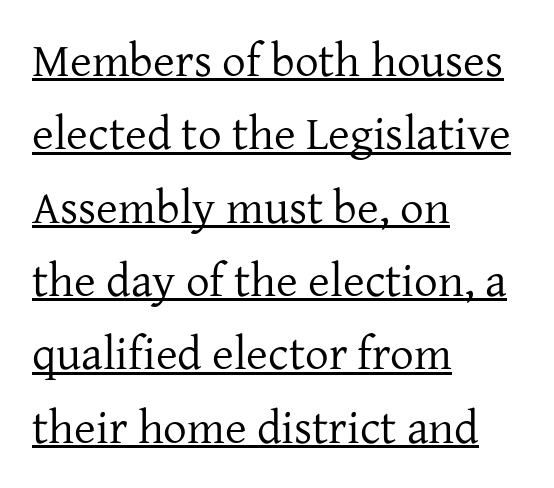
Q: Is the text bold? A: No.
Q: Is the text italic (slanted)? A: No, it is upright.
Q: Is the typeface a serif or a sans-serif typeface? A: Serif.
Q: Is the text underlined? A: Yes.
Q: How is the paragraph aligned? A: Left-aligned.
Q: Is the spacing between letters normal or unusually wide? A: Normal.
Q: Is the spacing between lines tight, normal or loose? A: Normal.
Q: Width (condensed, normal, or wide)? A: Normal.
Q: Stroke contrast? A: Low.
Q: x-height? A: Medium.
Q: Monospaced? A: No.
